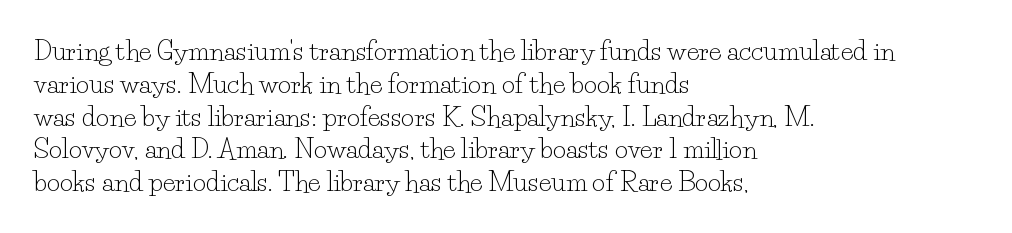
Check the space under the baseline: it is left empty. Posture: upright roman. Is the type heavy? It reads as light-to-regular instead. One-word summary of the alignment: left. The line-height multiplier appears to be the usual default.
